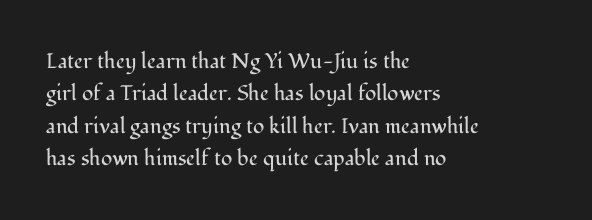
{"italic": "no", "bold": "no", "underline": "no", "align": "left", "line_spacing": "normal", "line_spacing_ratio": 1.54, "letter_spacing": "normal", "letter_spacing_em": 0.0, "glyph_px": 21}
